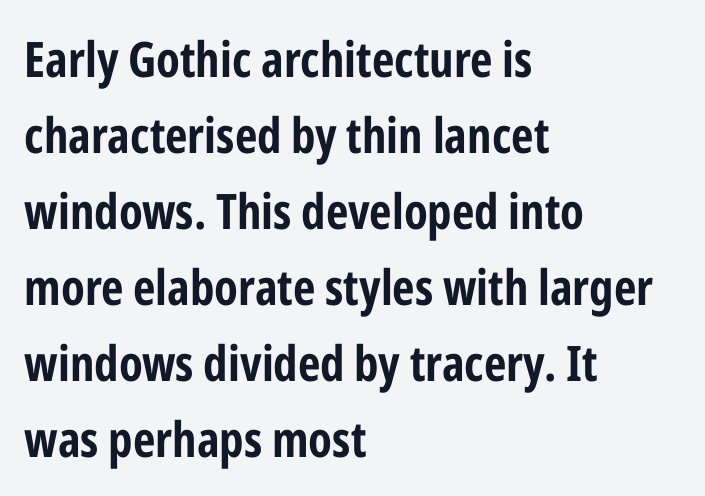
A typesetter would call this zero additional tracking. The designer went with a sans here, leaving each stem footless. Spacing verdict: proportional, widths tailored to each character. Unmarked baselines from the first word to the last. Bold? Absolutely — the strokes are thick and heavy. This is roman type, the default non-slanted kind.
